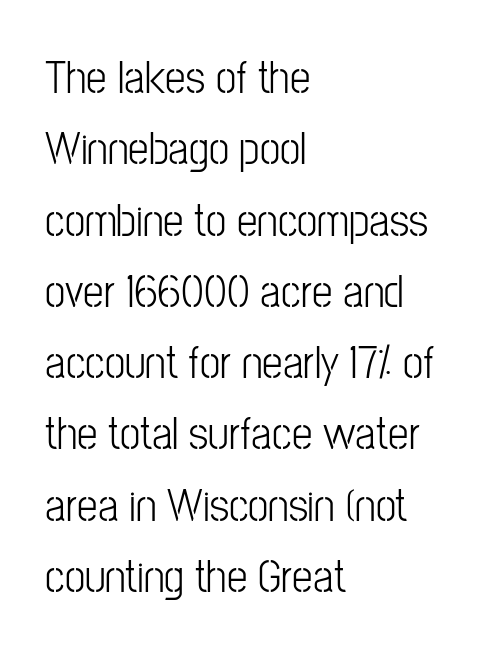
Each stroke keeps to a modest, everyday thickness or less. If you drew a ruler down the left edge, every line would touch it. Quick note: interline space is typical. Between one letter and the next there's only the usual sliver of space. Characters remain perfectly vertical along every line. The rendering uses natural spacing where letterforms have individual widths.
